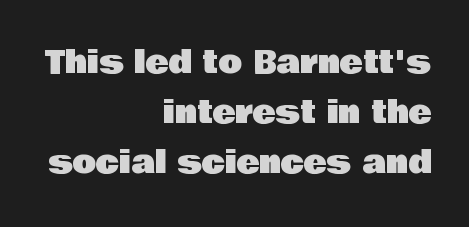
The image shows 31 px sans-serif type, upright; set right-aligned, normal line spacing (1.62x), normal letter spacing, not underlined; low stroke contrast and a large x-height.
